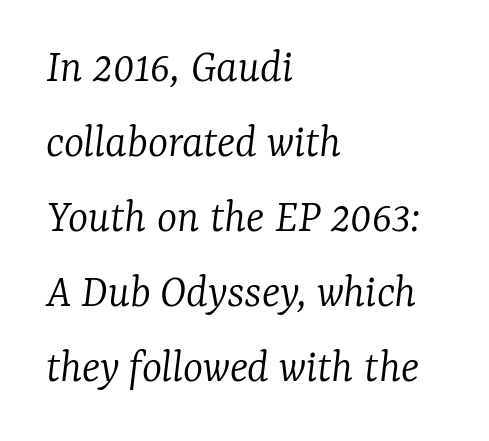
The image shows 48 px light serif type, italic (leaning right); set left-aligned, normal line spacing (1.56x), normal letter spacing, not underlined; low stroke contrast and a medium x-height.
